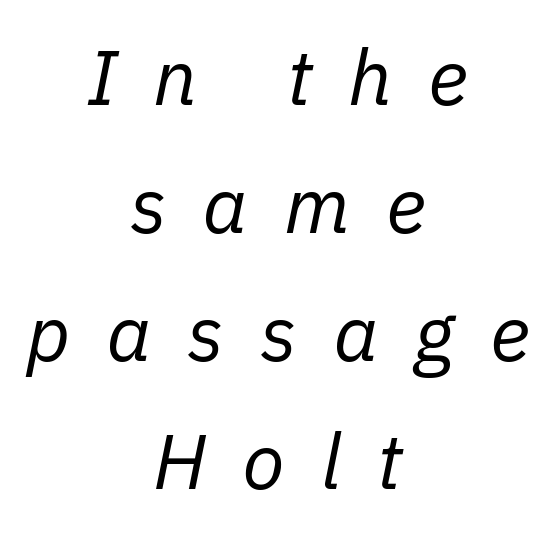
Q: Is the text bold? A: No.
Q: Is the text italic (slanted)? A: Yes, it leans right by about 11 degrees.
Q: Is the text underlined? A: No.
Q: How is the paragraph aligned? A: Centered.
Q: Is the spacing between letters normal or unusually wide? A: Unusually wide.
Q: Is the spacing between lines tight, normal or loose? A: Normal.
Q: Width (condensed, normal, or wide)? A: Normal.
Q: Stroke contrast? A: Low.
Q: x-height? A: Medium.
Q: Monospaced? A: No.
